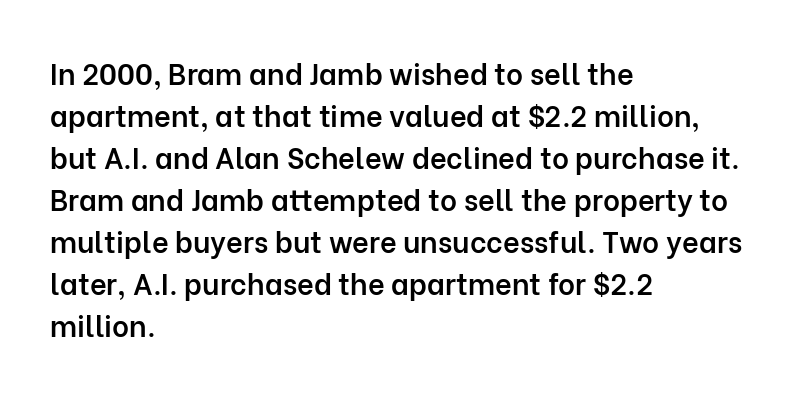
How heavy is the stroke? Medium-heavy — a semibold, shy of bold. Each word holds together tightly as a unit, with standard inter-letter gaps. The letters stand straight up with perfectly vertical stems. Horizontal bands of white between lines are of average thickness.
